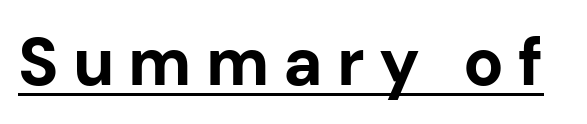
{"serif": "no", "italic": "no", "bold": "yes", "weight": "bold", "width": "normal", "stroke_contrast": "low", "x_height": "medium", "monospaced": "no", "underline": "yes", "letter_spacing": "wide", "letter_spacing_em": 0.21, "glyph_px": 67}
